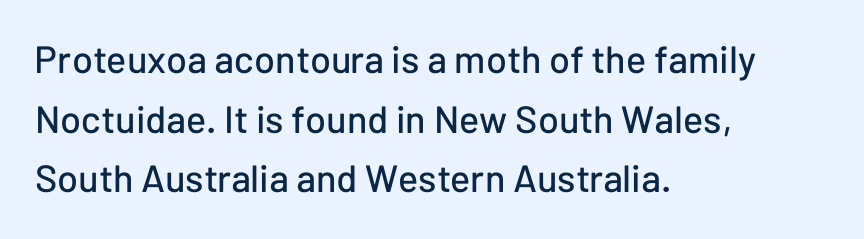
Q: Is the text italic (slanted)? A: No, it is upright.
Q: Is the typeface a serif or a sans-serif typeface? A: Sans-serif.
Q: Is the text underlined? A: No.
Q: How is the paragraph aligned? A: Left-aligned.
Q: Is the spacing between letters normal or unusually wide? A: Normal.
Q: Is the spacing between lines tight, normal or loose? A: Normal.
Q: Width (condensed, normal, or wide)? A: Normal.
Q: Stroke contrast? A: Low.
Q: x-height? A: Medium.
Q: Monospaced? A: No.
